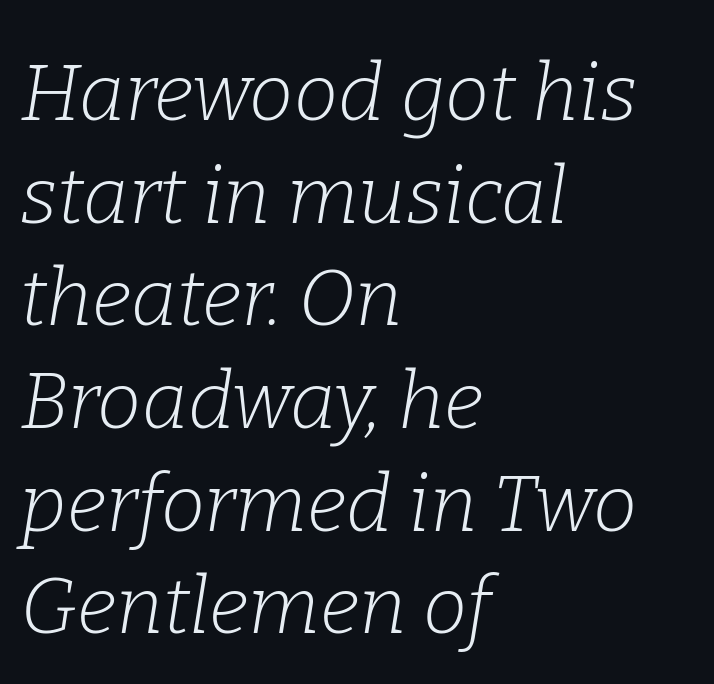
The image shows 79 px light serif type, italic (leaning right); set left-aligned, normal line spacing (1.3x), normal letter spacing, not underlined; low stroke contrast and a medium x-height.
